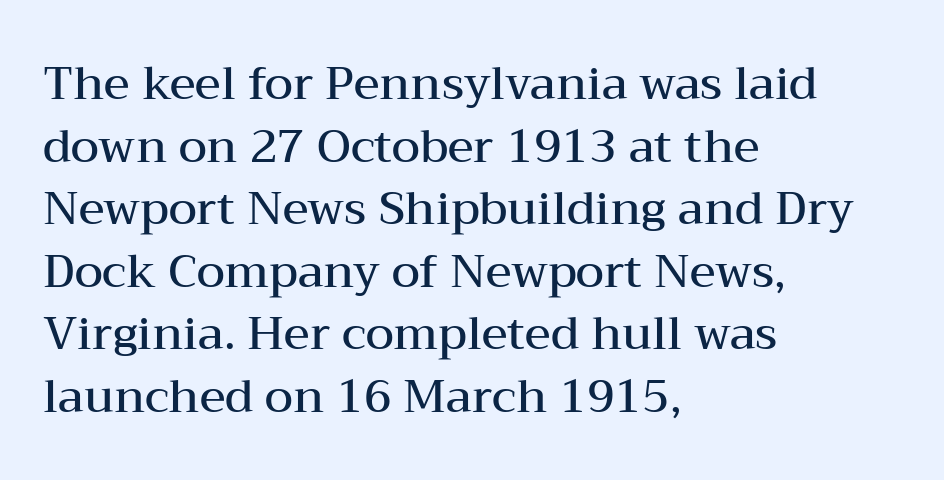
{"serif": "yes", "italic": "no", "bold": "semi", "weight": "semibold", "width": "wide", "stroke_contrast": "medium", "x_height": "medium", "monospaced": "no", "underline": "no", "align": "left", "line_spacing": "normal", "line_spacing_ratio": 1.36, "letter_spacing": "normal", "letter_spacing_em": 0.0, "glyph_px": 46}
